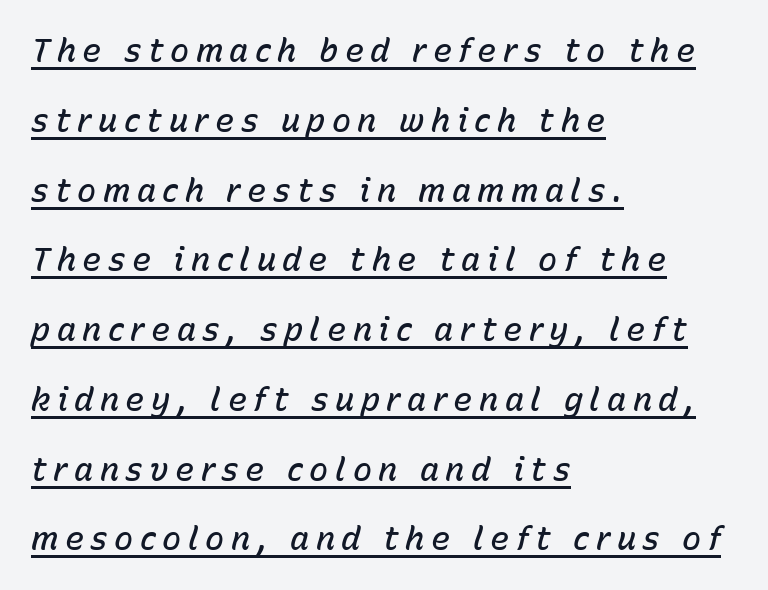
{"italic": "yes", "lean": "right", "slant_degrees": 15, "bold": "semi", "weight": "semibold", "width": "normal", "stroke_contrast": "low", "x_height": "medium", "monospaced": "no", "underline": "yes", "align": "left", "line_spacing": "loose", "line_spacing_ratio": 2.18, "letter_spacing": "wide", "letter_spacing_em": 0.2, "glyph_px": 32}
